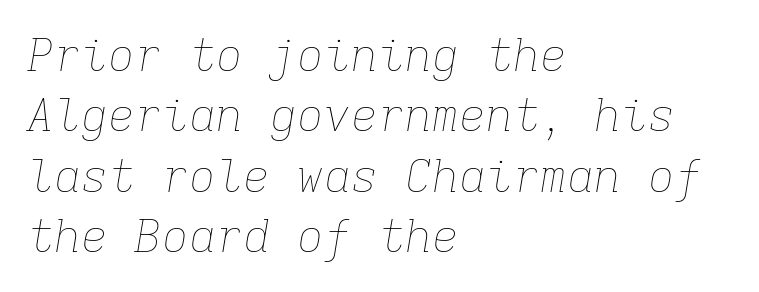
{"italic": "yes", "lean": "right", "slant_degrees": 9, "bold": "no", "weight": "thin", "width": "normal", "stroke_contrast": "low", "x_height": "medium", "monospaced": "yes", "underline": "no", "align": "left", "line_spacing": "normal", "line_spacing_ratio": 1.34, "letter_spacing": "normal", "letter_spacing_em": 0.0, "glyph_px": 45}
